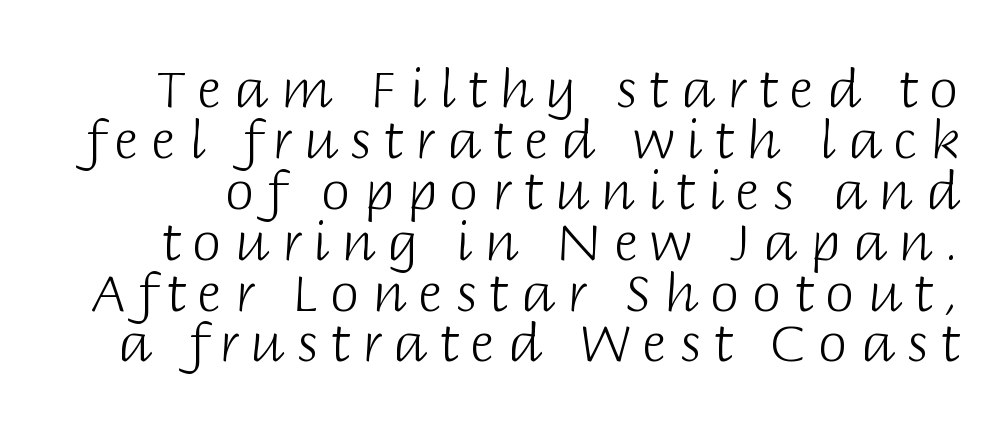
The image shows 53 px light sans-serif type, upright; set tight line spacing (0.96x), unusually wide letter spacing (+0.23 em), not underlined; low stroke contrast and a large x-height.
